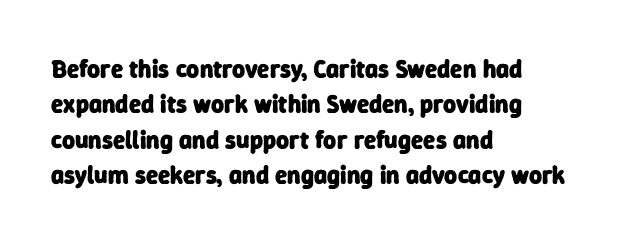
The passage is arranged the way most books set body copy — flush left. Letter spacing: default. A dark, heavy texture on the line: the type is bold. Leading: standard.
